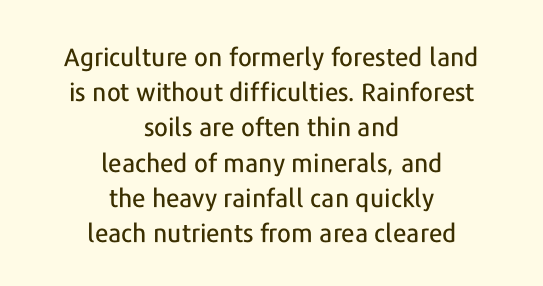
Each line is balanced around a shared central axis. Rows of type keep a routine distance in the vertical direction. How are the letters spaced? Ordinarily, with no added tracking. Posture: vertical.
